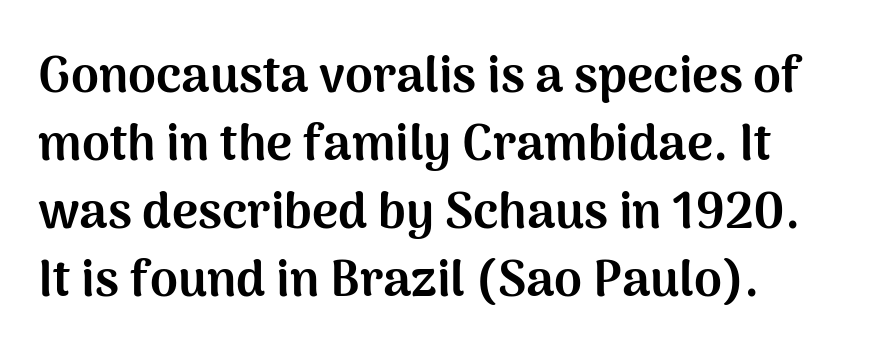
{"serif": "no", "italic": "no", "bold": "yes", "weight": "bold", "width": "normal", "stroke_contrast": "medium", "x_height": "medium", "monospaced": "no", "underline": "no", "align": "left", "line_spacing": "normal", "line_spacing_ratio": 1.36, "letter_spacing": "normal", "letter_spacing_em": 0.0, "glyph_px": 50}
